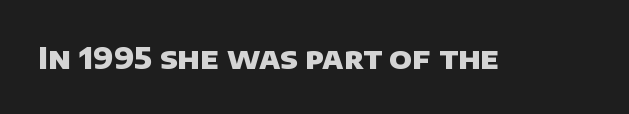
The image shows 30 px heavy sans-serif type; set normal letter spacing, not underlined; low stroke contrast and a large x-height.
